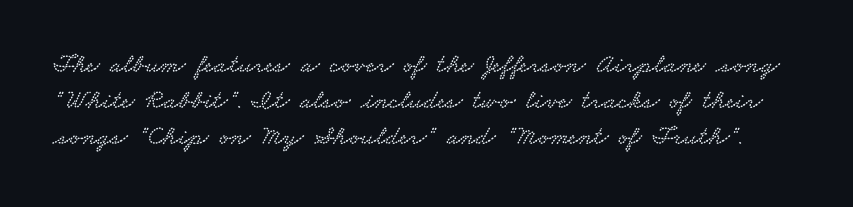
Q: Is the text underlined? A: No.
Q: Is the spacing between letters normal or unusually wide? A: Normal.
Q: Is the spacing between lines tight, normal or loose? A: Normal.
